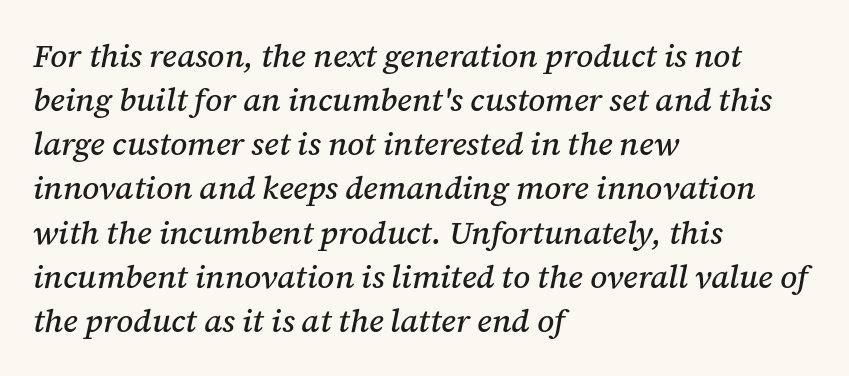
The image shows 32 px serif type, italic (leaning right); set left-aligned, normal line spacing (1.38x), normal letter spacing, not underlined; medium stroke contrast and a medium x-height.
